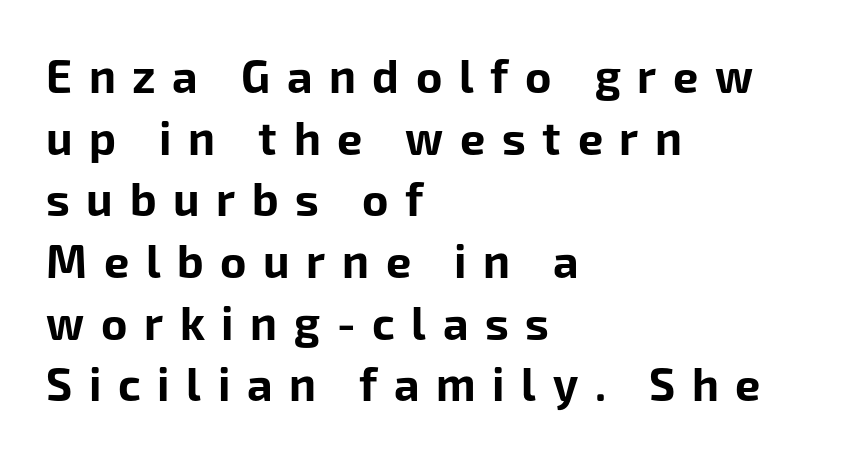
{"serif": "no", "italic": "no", "bold": "yes", "weight": "bold", "width": "normal", "stroke_contrast": "low", "x_height": "medium", "monospaced": "no", "underline": "no", "align": "left", "line_spacing": "normal", "line_spacing_ratio": 1.37, "letter_spacing": "wide", "letter_spacing_em": 0.37, "glyph_px": 45}
